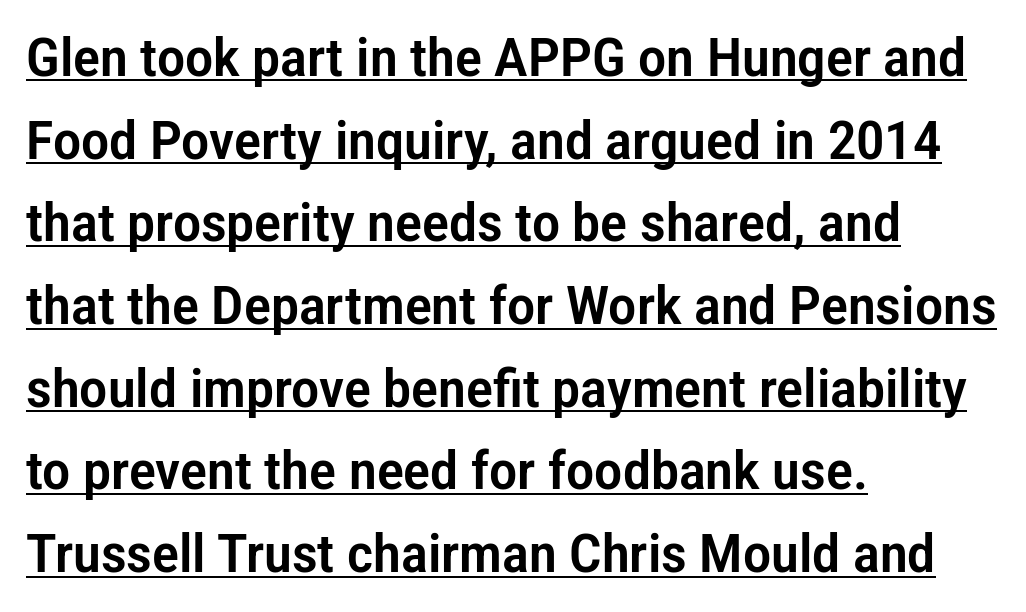
{"serif": "no", "italic": "no", "width": "condensed", "stroke_contrast": "low", "x_height": "medium", "monospaced": "no", "underline": "yes", "align": "left", "line_spacing": "normal", "line_spacing_ratio": 1.56, "letter_spacing": "normal", "letter_spacing_em": 0.0, "glyph_px": 53}
